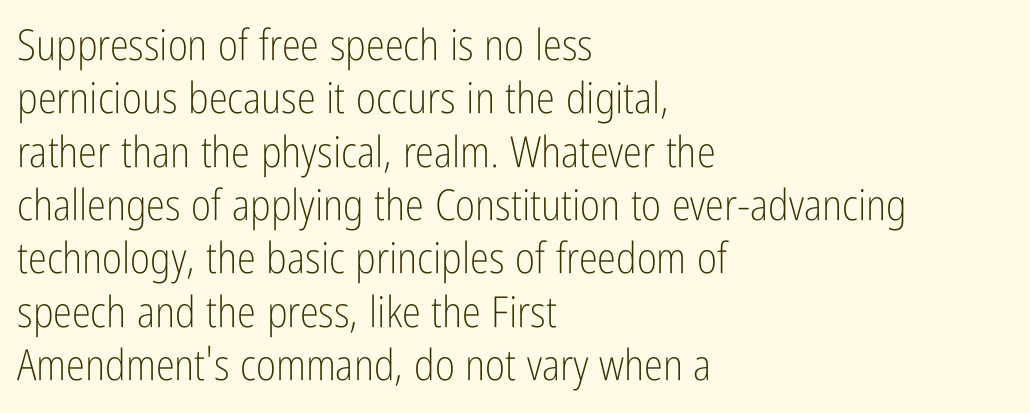
The image shows 43 px light, condensed sans-serif type, upright; set left-aligned, line spacing 1.24x, normal letter spacing, not underlined; low stroke contrast and a medium x-height.
